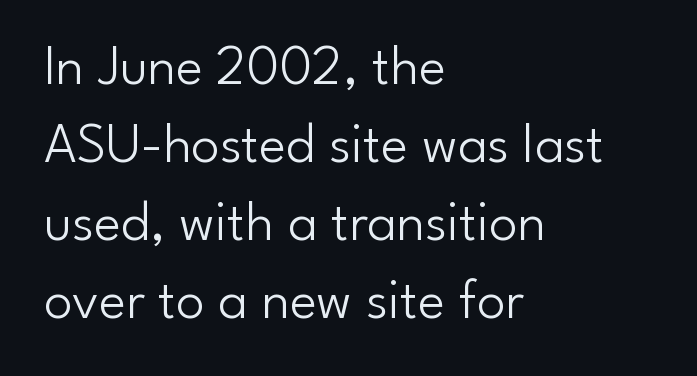
{"serif": "no", "italic": "no", "bold": "no", "weight": "light", "width": "normal", "stroke_contrast": "low", "x_height": "small", "monospaced": "no", "underline": "no", "align": "left", "line_spacing": "normal", "line_spacing_ratio": 1.37, "letter_spacing": "normal", "letter_spacing_em": 0.0, "glyph_px": 57}
